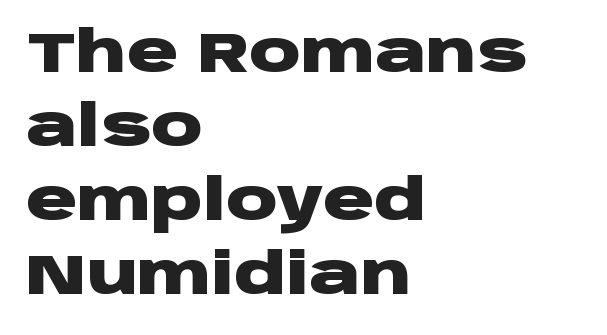
Here the glyphs are tracked normally, forming tight word shapes. Does the lettering tilt? It doesn't — this is upright. Every row of glyphs begins at an identical x-position on the left. Look at the stroke-to-counter ratio: heavy, a bold. Descenders hang freely into open space. Is this a fixed-width face? No — the glyphs have proportional, varying widths.
